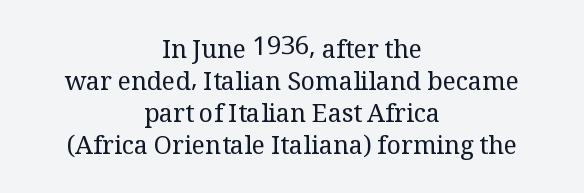
How would I describe the line gaps? Plain and ordinary. In CSS terms this would be text-align: center. Compared with typical body copy, the letter spacing here is the same. This is not heavy type; no bold has been used. Posture: vertical.
